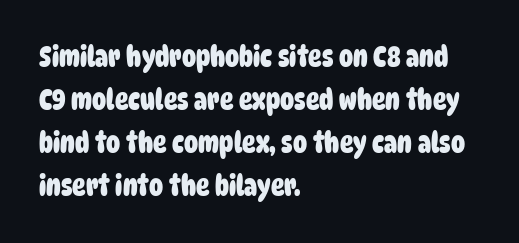
{"serif": "no", "bold": "yes", "weight": "heavy", "width": "condensed", "stroke_contrast": "low", "x_height": "large", "monospaced": "no", "underline": "no", "align": "left", "line_spacing": "normal", "line_spacing_ratio": 1.54, "letter_spacing": "normal", "letter_spacing_em": 0.0, "glyph_px": 28}
